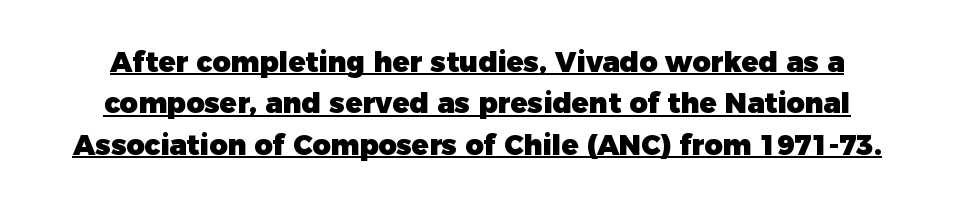
Characters follow at the spacing the type designer built in. The typesetter has applied underlining to the passage shown. Leading matches the norm, producing a regular column. Proportional: the letters do not fall into vertical columns. Pretty heavy lettering here — definitely bold.
